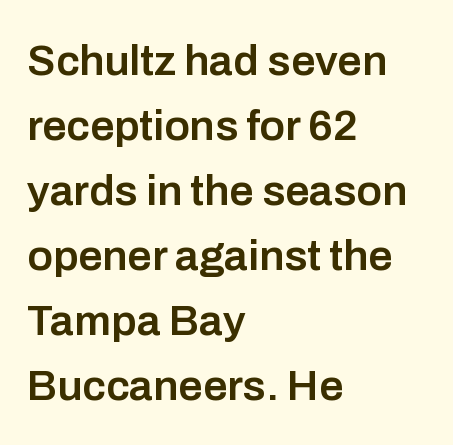
{"serif": "no", "italic": "no", "bold": "semi", "weight": "semibold", "width": "normal", "stroke_contrast": "low", "x_height": "medium", "monospaced": "no", "underline": "no", "align": "left", "line_spacing": "normal", "line_spacing_ratio": 1.51, "letter_spacing": "normal", "letter_spacing_em": 0.0, "glyph_px": 43}
